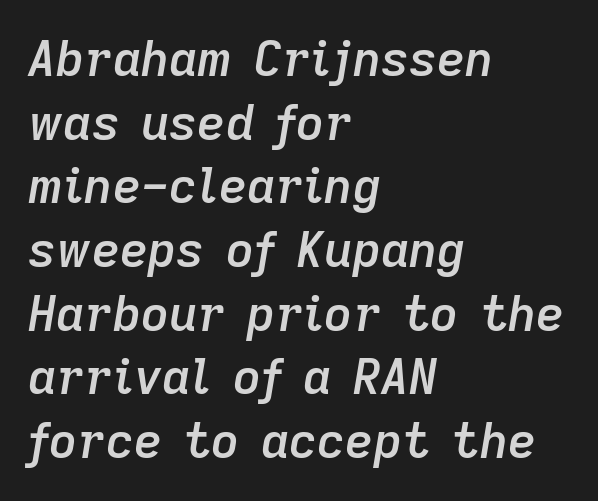
The image shows 49 px semibold type, italic (leaning right); set left-aligned, normal line spacing (1.3x), normal letter spacing, not underlined; low stroke contrast and a medium x-height.
